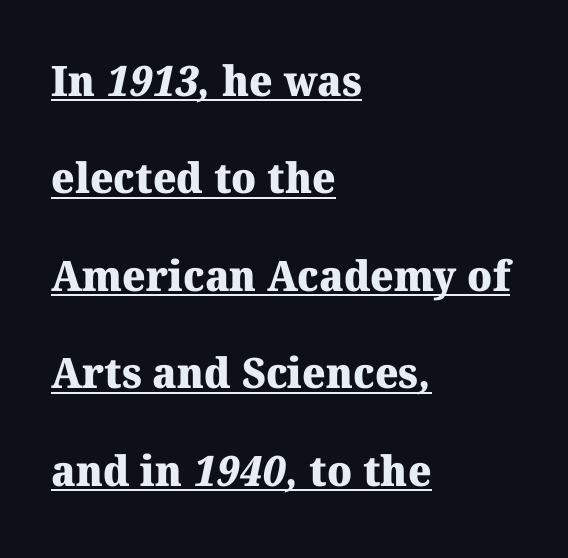
Q: Is the text bold? A: Yes.
Q: Is the typeface a serif or a sans-serif typeface? A: Serif.
Q: Is the text underlined? A: Yes.
Q: How is the paragraph aligned? A: Left-aligned.
Q: Is the spacing between letters normal or unusually wide? A: Normal.
Q: Is the spacing between lines tight, normal or loose? A: Loose.
Q: Width (condensed, normal, or wide)? A: Normal.
Q: Stroke contrast? A: Medium.
Q: x-height? A: Medium.
Q: Monospaced? A: No.
